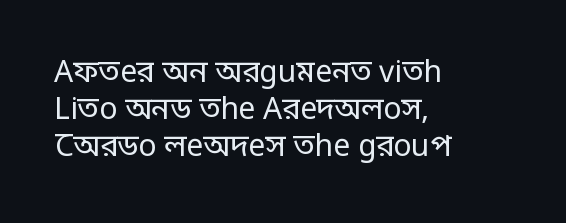
Q: Is the text bold? A: No.
Q: Is the text italic (slanted)? A: No, it is upright.
Q: Is the typeface a serif or a sans-serif typeface? A: Sans-serif.
Q: Is the text underlined? A: No.
Q: How is the paragraph aligned? A: Left-aligned.
Q: Is the spacing between letters normal or unusually wide? A: Normal.
Q: Width (condensed, normal, or wide)? A: Condensed.
Q: Stroke contrast? A: Low.
Q: Monospaced? A: No.
